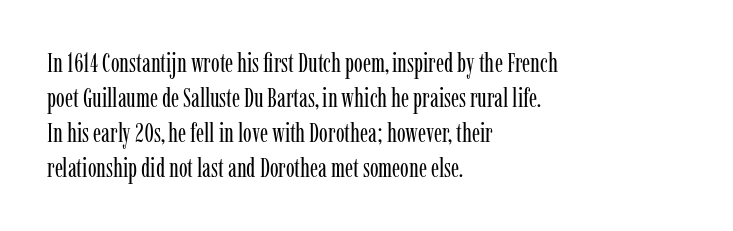
Q: Is the text bold? A: No.
Q: Is the text italic (slanted)? A: No, it is upright.
Q: Is the text underlined? A: No.
Q: How is the paragraph aligned? A: Left-aligned.
Q: Is the spacing between letters normal or unusually wide? A: Normal.
Q: Is the spacing between lines tight, normal or loose? A: Normal.
